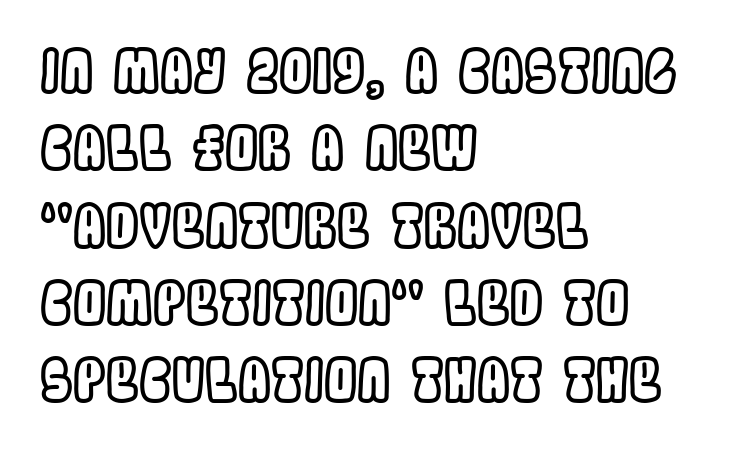
{"italic": "no", "width": "condensed", "x_height": "large", "monospaced": "no", "underline": "no", "align": "left", "line_spacing": "normal", "line_spacing_ratio": 1.31, "letter_spacing": "normal", "letter_spacing_em": 0.0, "glyph_px": 59}
